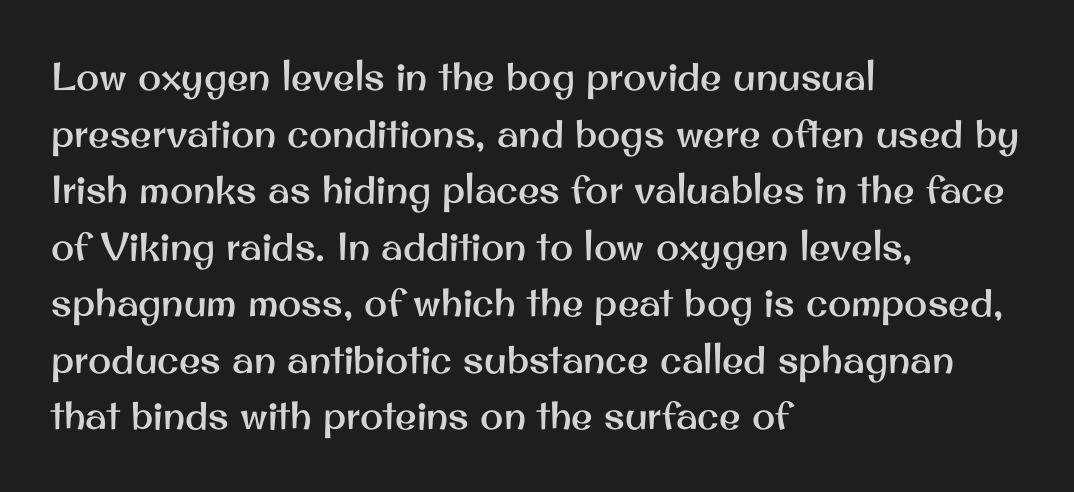
{"serif": "no", "italic": "no", "width": "normal", "stroke_contrast": "medium", "x_height": "small", "monospaced": "no", "underline": "no", "align": "left", "line_spacing": "normal", "line_spacing_ratio": 1.45, "letter_spacing": "normal", "letter_spacing_em": 0.0, "glyph_px": 39}
